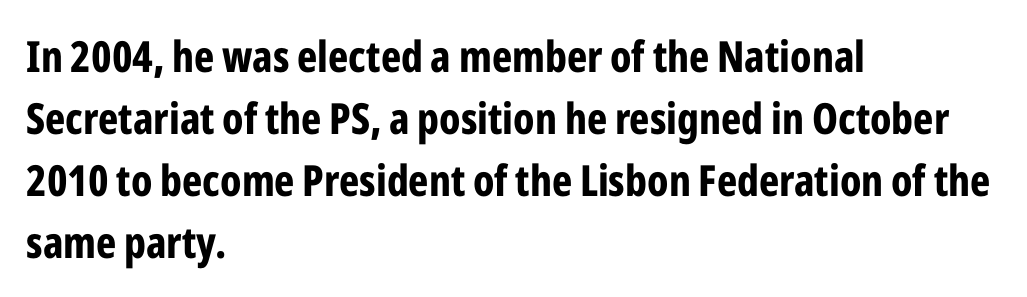
Q: Is the text bold? A: Yes.
Q: Is the text italic (slanted)? A: No, it is upright.
Q: Is the typeface a serif or a sans-serif typeface? A: Sans-serif.
Q: Is the text underlined? A: No.
Q: How is the paragraph aligned? A: Left-aligned.
Q: Is the spacing between letters normal or unusually wide? A: Normal.
Q: Is the spacing between lines tight, normal or loose? A: Normal.
Q: Width (condensed, normal, or wide)? A: Condensed.
Q: Stroke contrast? A: Low.
Q: x-height? A: Medium.
Q: Monospaced? A: No.
